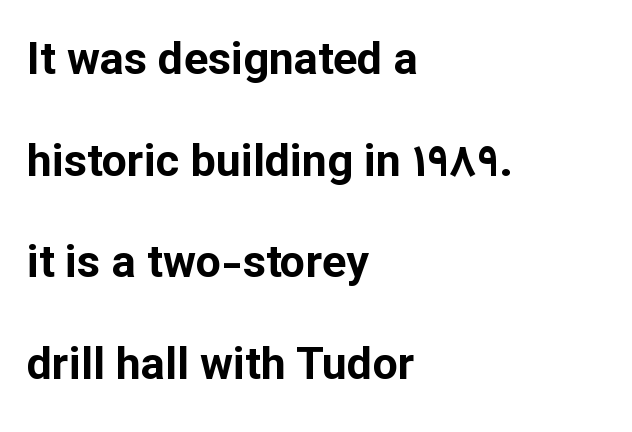
Underline: absent. The rendering keeps characters at their native spacing. These lines stand farther apart than default settings would place them. You can tell from the bare stems that sans-serif type was used. The typesetter chose a ragged-right arrangement here. Heavy, bold letterforms.
